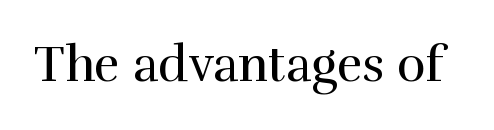
Q: Is the text bold? A: No.
Q: Is the text italic (slanted)? A: No, it is upright.
Q: Is the typeface a serif or a sans-serif typeface? A: Serif.
Q: Is the text underlined? A: No.
Q: Is the spacing between letters normal or unusually wide? A: Normal.
Q: Width (condensed, normal, or wide)? A: Normal.
Q: x-height? A: Medium.
Q: Monospaced? A: No.
